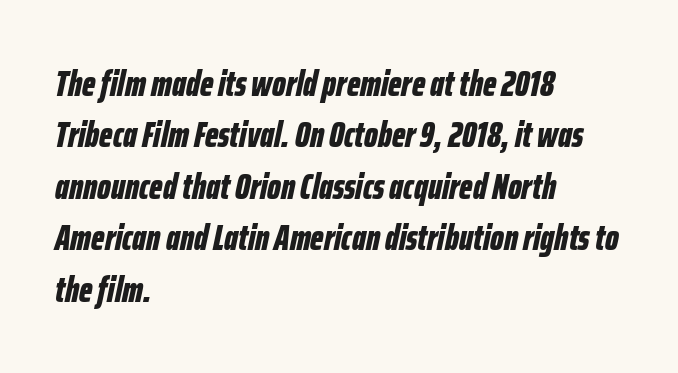
The image shows 36 px bold, condensed type, italic (leaning right); set left-aligned, normal line spacing (1.43x), normal letter spacing, not underlined; low stroke contrast and a medium x-height.
